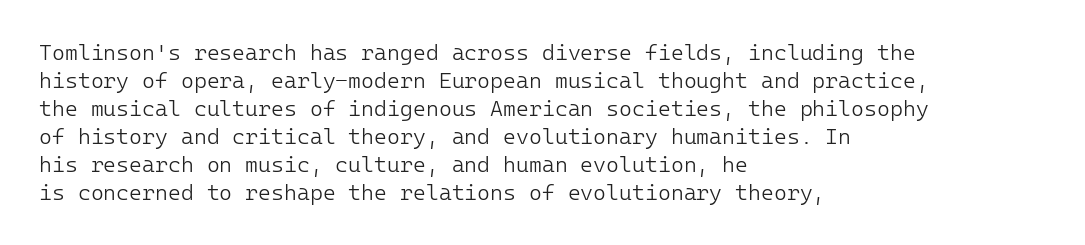
No extra ink here — the face is not bold. Students, observe: this is what conventionally led text looks like. Visually the block forms a straight wall on the left and a jagged coastline on the right. Clear beneath every line of the passage.
